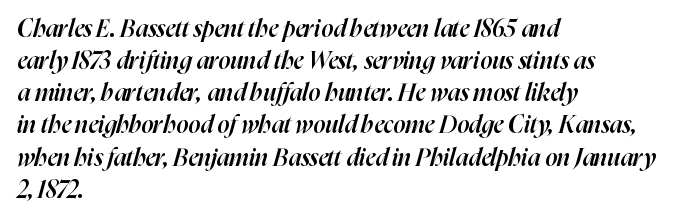
{"italic": "yes", "lean": "right", "slant_degrees": 16, "bold": "semi", "underline": "no", "align": "left", "line_spacing": "normal", "line_spacing_ratio": 1.34, "letter_spacing": "normal", "letter_spacing_em": 0.0, "glyph_px": 24}
